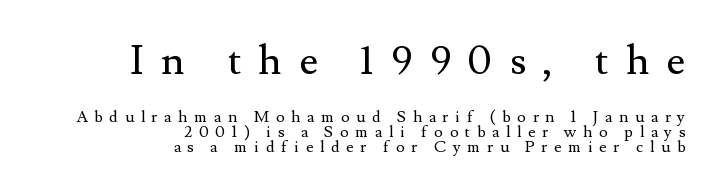
The image shows 41 px regular-weight serif type, upright; set right-aligned, tight line spacing (0.95x), unusually wide letter spacing (+0.42 em), not underlined; the first (top) block is 2.56x larger; medium stroke contrast and a small x-height.
